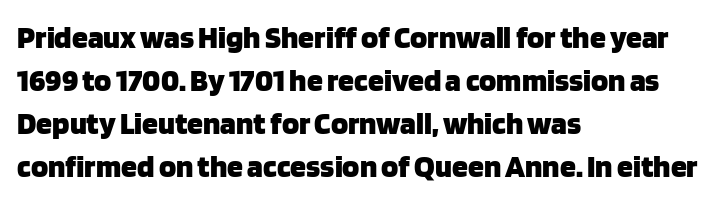
The paragraph has a hard left edge and a soft right edge. The passage shown has conventional tracking throughout. Stroke thickness is high; the sample reads as a true bold. Looks like regular typesetting: each glyph gets only the width it needs. The strip under each line holds only bare page. How would I describe the line gaps? Plain and ordinary.
